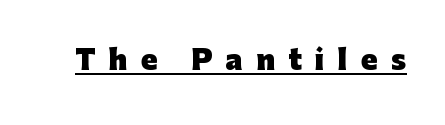
{"italic": "no", "bold": "yes", "underline": "yes", "letter_spacing": "wide", "letter_spacing_em": 0.5, "glyph_px": 27}
